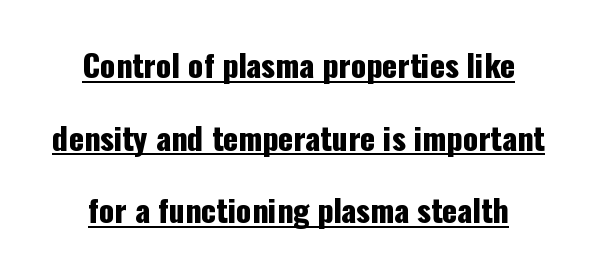
{"serif": "no", "italic": "no", "width": "condensed", "stroke_contrast": "low", "x_height": "medium", "monospaced": "no", "underline": "yes", "align": "center", "line_spacing": "loose", "line_spacing_ratio": 2.34, "letter_spacing": "normal", "letter_spacing_em": 0.0, "glyph_px": 31}
